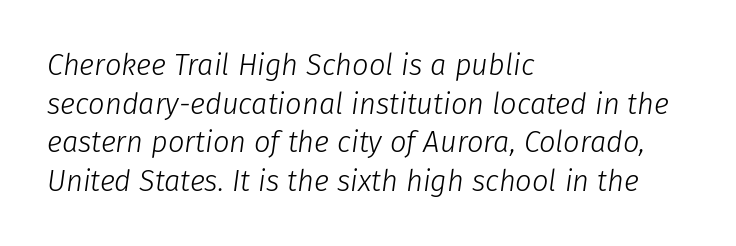
{"italic": "yes", "lean": "right", "slant_degrees": 8, "bold": "no", "weight": "light", "width": "normal", "stroke_contrast": "low", "x_height": "medium", "monospaced": "no", "underline": "no", "align": "left", "line_spacing": "normal", "line_spacing_ratio": 1.33, "letter_spacing": "normal", "letter_spacing_em": 0.0, "glyph_px": 29}
